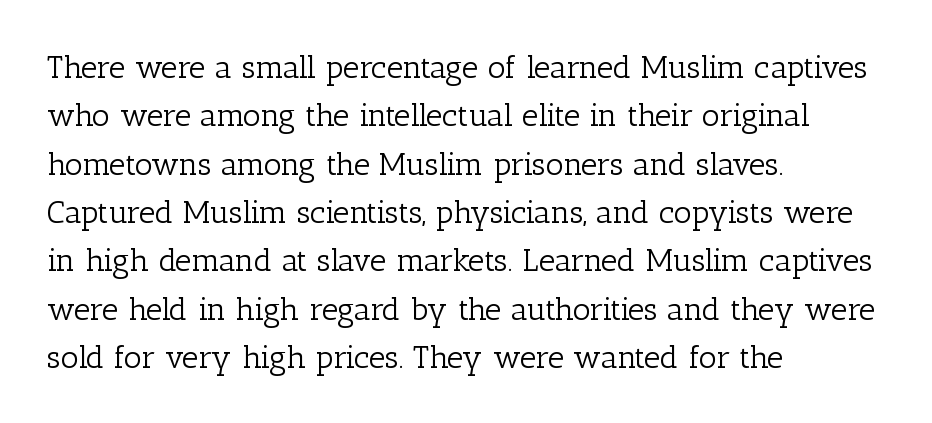
Typographically, this falls in the serif category. Inter-character spacing is left at the font's built-in metrics. These lines are rendered in a variable-pitch font. Vertical strokes here are truly vertical.
